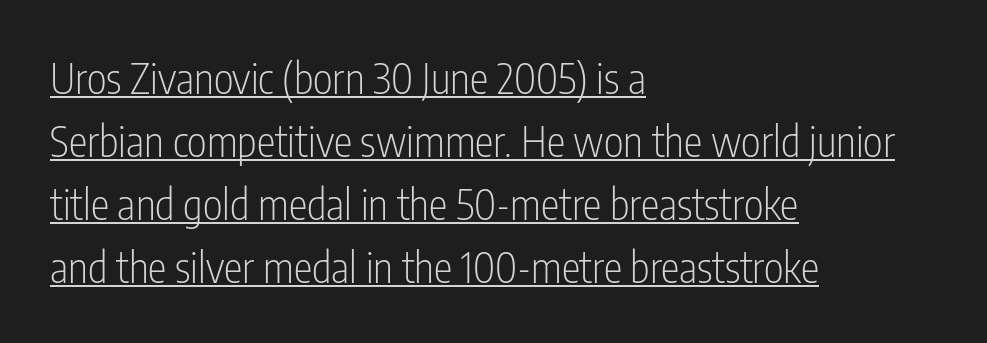
No letter is thick-stroked: the sample isn't bold. Posture: straight, roman, zero tilt. Looks like regular typesetting: each glyph gets only the width it needs. One-word summary of the alignment: left. Letterform terminals end flat and unadorned throughout the passage. If you measured baseline to baseline, you'd find a middling distance.
